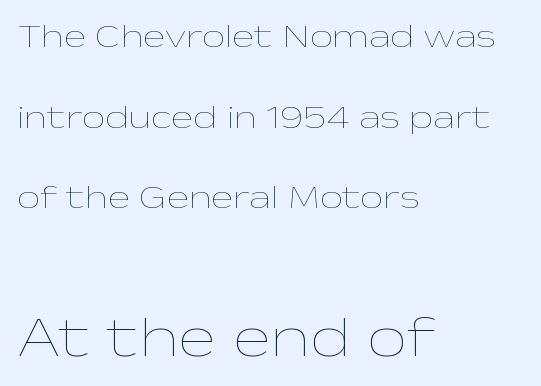
The image shows 57 px thin, wide type, upright; set left-aligned, loose line spacing (2.44x), normal letter spacing, not underlined; the second (bottom) block is 1.73x larger; low stroke contrast and a medium x-height.
